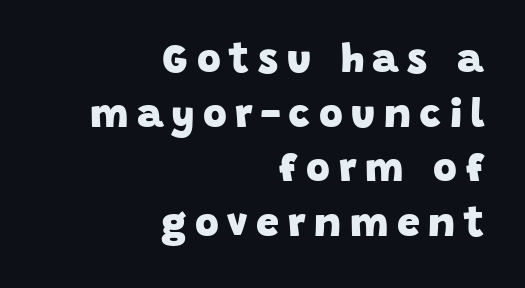
The rendering uses a bold face; every stroke is thick and dark. The setting favours the right margin, as signatures and pull-quotes sometimes do. Here the designer chose a conventional face with non-uniform glyph widths. Only glyphs here, with clear space below each row.
